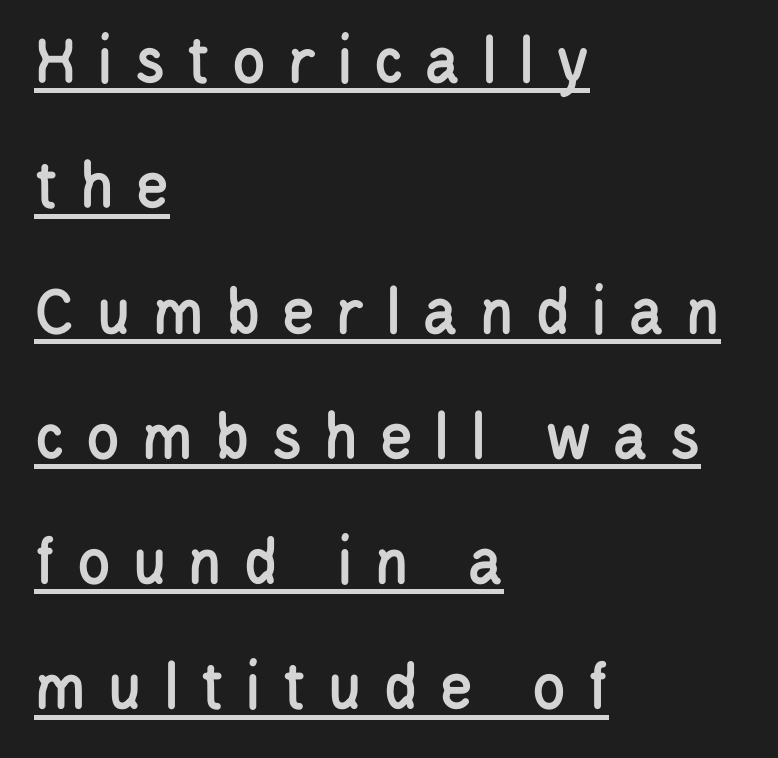
Q: Is the text italic (slanted)? A: No, it is upright.
Q: Is the typeface a serif or a sans-serif typeface? A: Sans-serif.
Q: Is the text underlined? A: Yes.
Q: How is the paragraph aligned? A: Left-aligned.
Q: Is the spacing between letters normal or unusually wide? A: Unusually wide.
Q: Width (condensed, normal, or wide)? A: Condensed.
Q: Stroke contrast? A: Low.
Q: x-height? A: Large.
Q: Monospaced? A: No.
